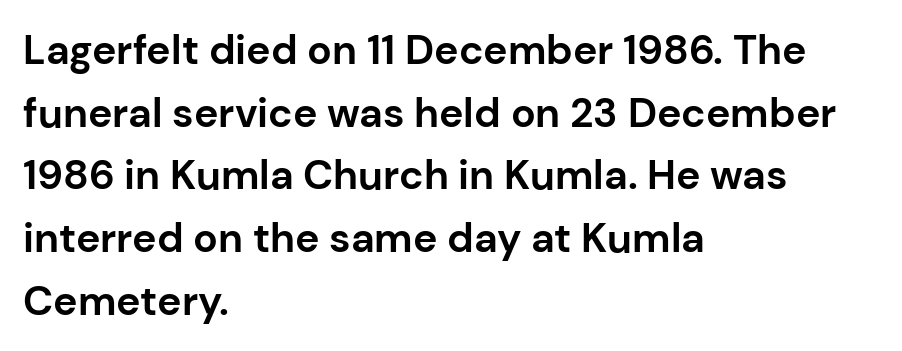
The image shows 41 px bold sans-serif type, upright; set left-aligned, normal line spacing (1.53x), normal letter spacing, not underlined; low stroke contrast and a medium x-height.
